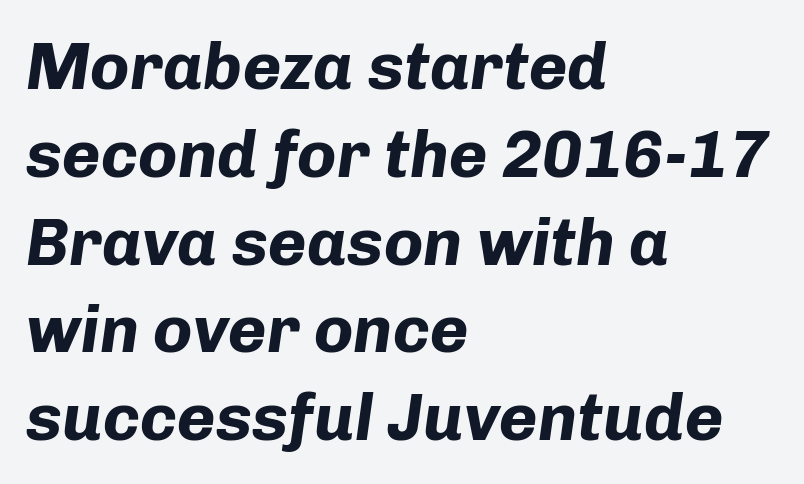
Every row of glyphs begins at an identical x-position on the left. The letters are slanted; this is an italic face. The designer left line spacing at the default. The letters advance in unequal steps, a hallmark of proportional type. Has an underline been added? It has not. Strong, thick strokes mark this as bold type.
